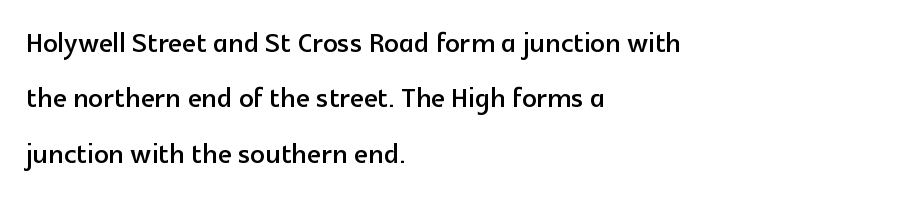
Q: Is the text italic (slanted)? A: No, it is upright.
Q: Is the typeface a serif or a sans-serif typeface? A: Sans-serif.
Q: Is the text underlined? A: No.
Q: How is the paragraph aligned? A: Left-aligned.
Q: Is the spacing between letters normal or unusually wide? A: Normal.
Q: Is the spacing between lines tight, normal or loose? A: Normal.
Q: Width (condensed, normal, or wide)? A: Normal.
Q: x-height? A: Medium.
Q: Monospaced? A: No.
